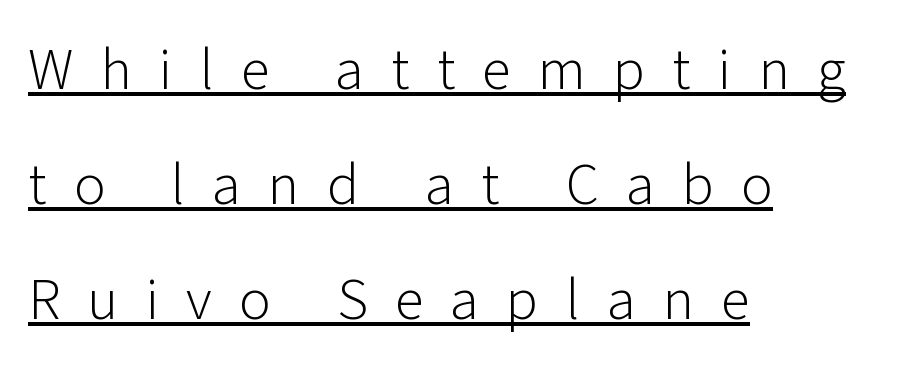
Q: Is the text bold? A: No.
Q: Is the text italic (slanted)? A: No, it is upright.
Q: Is the typeface a serif or a sans-serif typeface? A: Sans-serif.
Q: Is the text underlined? A: Yes.
Q: How is the paragraph aligned? A: Left-aligned.
Q: Is the spacing between letters normal or unusually wide? A: Unusually wide.
Q: Is the spacing between lines tight, normal or loose? A: Loose.
Q: Width (condensed, normal, or wide)? A: Normal.
Q: Stroke contrast? A: Low.
Q: x-height? A: Medium.
Q: Monospaced? A: No.
